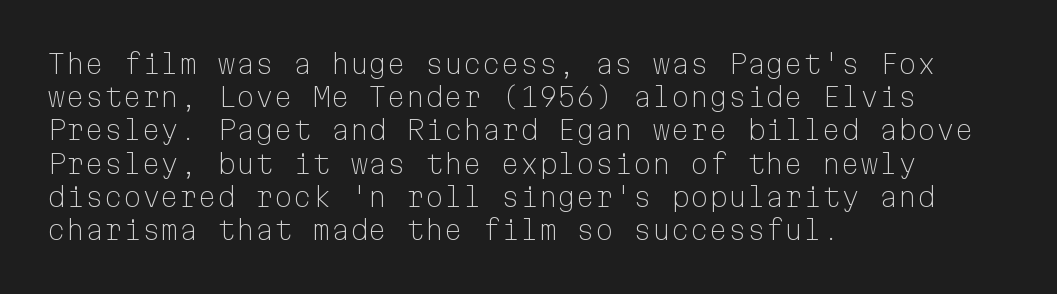
The image shows 27 px text type, upright; set left-aligned, line spacing 1.23x, normal letter spacing, not underlined.
